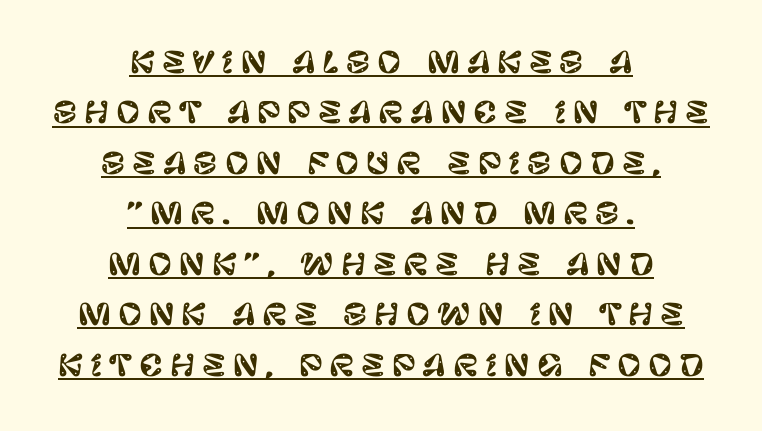
Look at the tracking — it's clearly loosened, letters drifting apart. Where is the straight margin? There isn't one; the lines are centered. These lines are rendered in a variable-pitch font. Looks like someone drew a line under every word here.
